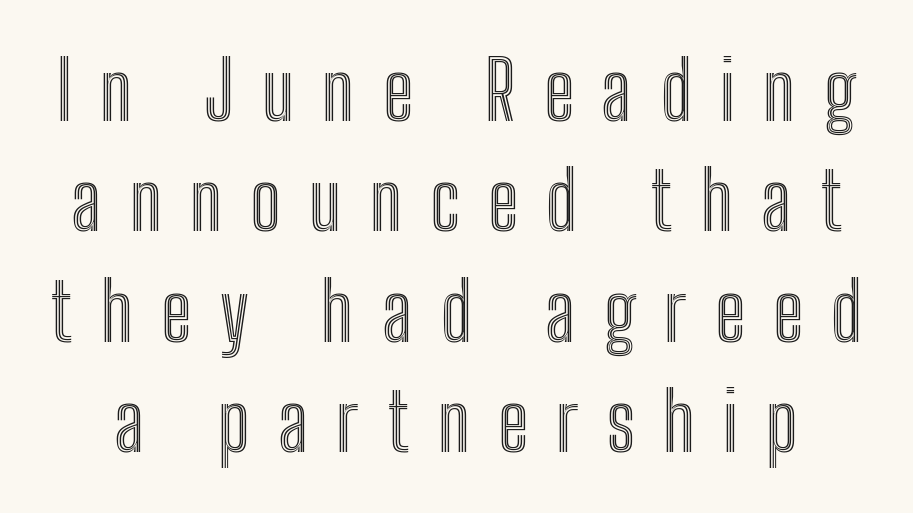
Q: Is the text italic (slanted)? A: No, it is upright.
Q: Is the text underlined? A: No.
Q: Is the spacing between letters normal or unusually wide? A: Unusually wide.
Q: Is the spacing between lines tight, normal or loose? A: Normal.
Q: Width (condensed, normal, or wide)? A: Condensed.
Q: x-height? A: Medium.
Q: Monospaced? A: No.
